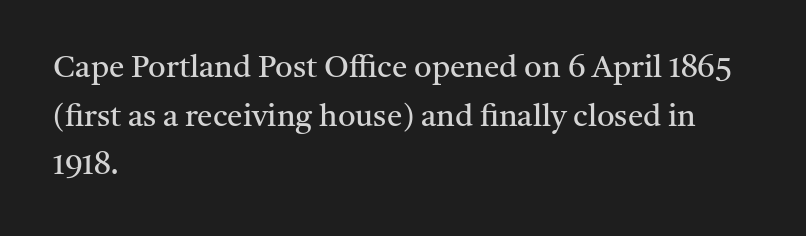
Q: Is the text bold? A: No.
Q: Is the text italic (slanted)? A: No, it is upright.
Q: Is the typeface a serif or a sans-serif typeface? A: Serif.
Q: Is the text underlined? A: No.
Q: How is the paragraph aligned? A: Left-aligned.
Q: Is the spacing between letters normal or unusually wide? A: Normal.
Q: Is the spacing between lines tight, normal or loose? A: Normal.
Q: Width (condensed, normal, or wide)? A: Normal.
Q: Stroke contrast? A: Medium.
Q: x-height? A: Medium.
Q: Monospaced? A: No.
